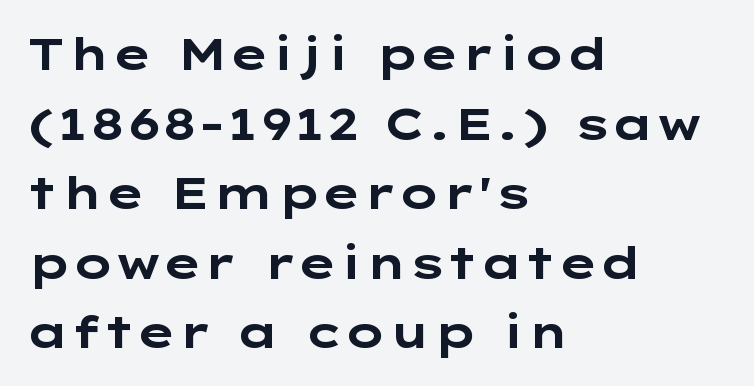
The image shows 44 px bold, wide sans-serif type, upright; set left-aligned, normal line spacing (1.58x), normal letter spacing, not underlined; low stroke contrast and a medium x-height.
